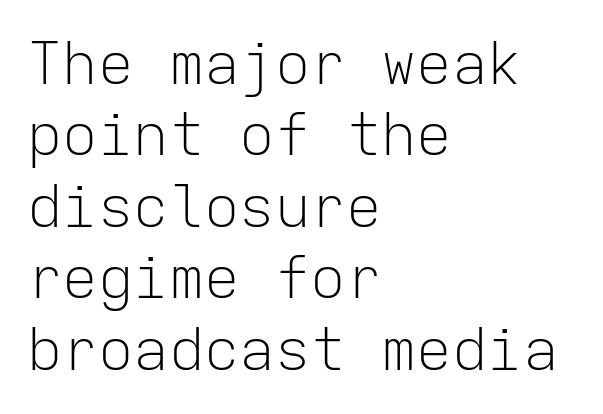
Q: Is the text bold? A: No.
Q: Is the text italic (slanted)? A: No, it is upright.
Q: Is the typeface a serif or a sans-serif typeface? A: Sans-serif.
Q: Is the text underlined? A: No.
Q: How is the paragraph aligned? A: Left-aligned.
Q: Is the spacing between letters normal or unusually wide? A: Normal.
Q: Width (condensed, normal, or wide)? A: Normal.
Q: Stroke contrast? A: Low.
Q: x-height? A: Medium.
Q: Monospaced? A: Yes.
